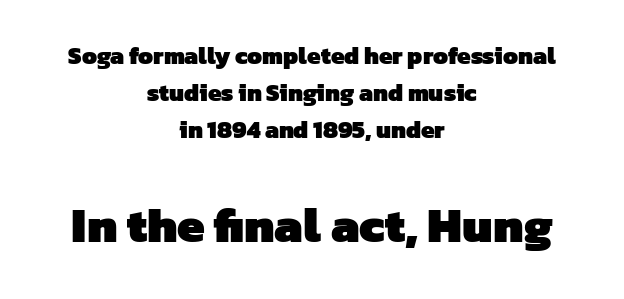
The image shows 49 px heavy sans-serif type; set centered, normal line spacing (1.55x), normal letter spacing, not underlined; the second (bottom) block is 2.04x larger; low stroke contrast and a medium x-height.
